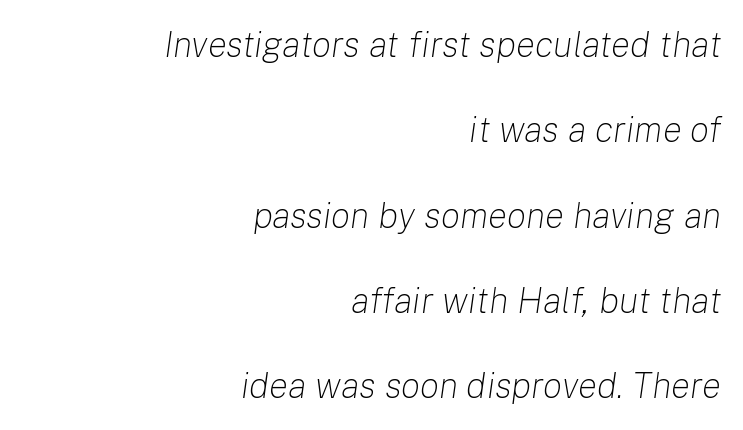
Q: Is the text bold? A: No.
Q: Is the text italic (slanted)? A: Yes, it leans right by about 8 degrees.
Q: Is the text underlined? A: No.
Q: How is the paragraph aligned? A: Right-aligned.
Q: Is the spacing between letters normal or unusually wide? A: Normal.
Q: Is the spacing between lines tight, normal or loose? A: Loose.
Q: Width (condensed, normal, or wide)? A: Normal.
Q: Stroke contrast? A: Low.
Q: x-height? A: Medium.
Q: Monospaced? A: No.
